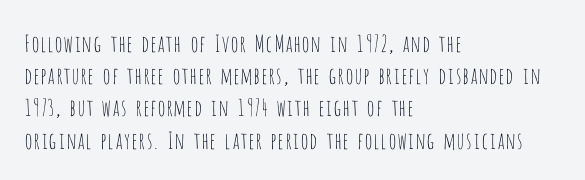
{"italic": "no", "bold": "no", "underline": "no", "align": "left", "line_spacing": "normal", "line_spacing_ratio": 1.4, "letter_spacing": "normal", "letter_spacing_em": 0.0, "glyph_px": 23}
